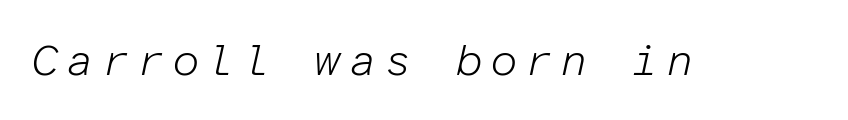
Q: Is the text bold? A: No.
Q: Is the text italic (slanted)? A: Yes, it leans right by about 12 degrees.
Q: Is the text underlined? A: No.
Q: Width (condensed, normal, or wide)? A: Normal.
Q: Stroke contrast? A: Low.
Q: x-height? A: Medium.
Q: Monospaced? A: Yes.
